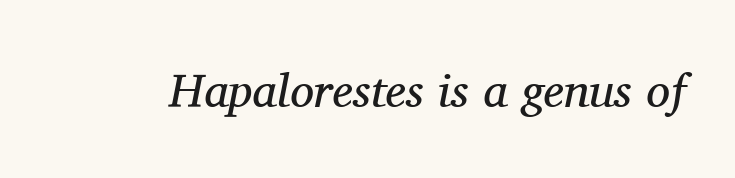
Q: Is the text bold? A: No.
Q: Is the text italic (slanted)? A: Yes, it leans right by about 11 degrees.
Q: Is the typeface a serif or a sans-serif typeface? A: Serif.
Q: Is the text underlined? A: No.
Q: Is the spacing between letters normal or unusually wide? A: Normal.
Q: Width (condensed, normal, or wide)? A: Normal.
Q: Stroke contrast? A: Medium.
Q: x-height? A: Medium.
Q: Monospaced? A: No.
